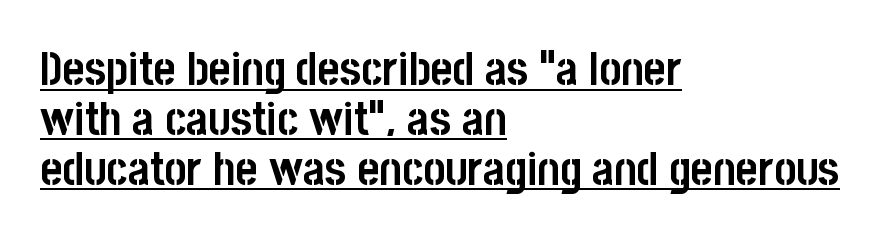
{"serif": "no", "italic": "no", "bold": "yes", "weight": "semibold", "width": "condensed", "stroke_contrast": "low", "x_height": "large", "monospaced": "no", "underline": "yes", "align": "left", "line_spacing": "tight", "line_spacing_ratio": 1.06, "letter_spacing": "normal", "letter_spacing_em": 0.0, "glyph_px": 47}
